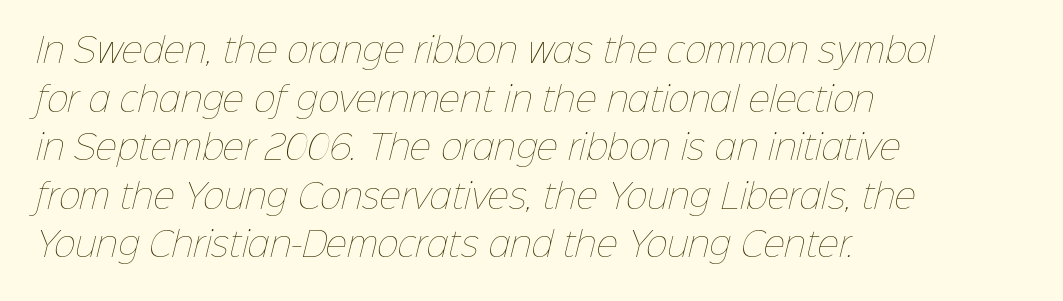
Q: Is the text bold? A: No.
Q: Is the text underlined? A: No.
Q: How is the paragraph aligned? A: Left-aligned.
Q: Is the spacing between letters normal or unusually wide? A: Normal.
Q: Is the spacing between lines tight, normal or loose? A: Normal.
Q: Width (condensed, normal, or wide)? A: Normal.
Q: Stroke contrast? A: Low.
Q: x-height? A: Medium.
Q: Monospaced? A: No.
